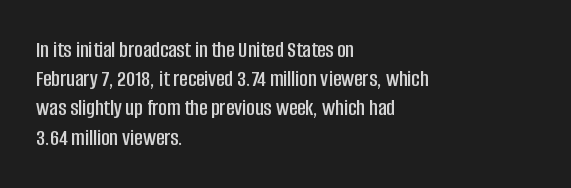
Q: Is the text italic (slanted)? A: No, it is upright.
Q: Is the text underlined? A: No.
Q: How is the paragraph aligned? A: Left-aligned.
Q: Is the spacing between letters normal or unusually wide? A: Normal.
Q: Is the spacing between lines tight, normal or loose? A: Normal.
